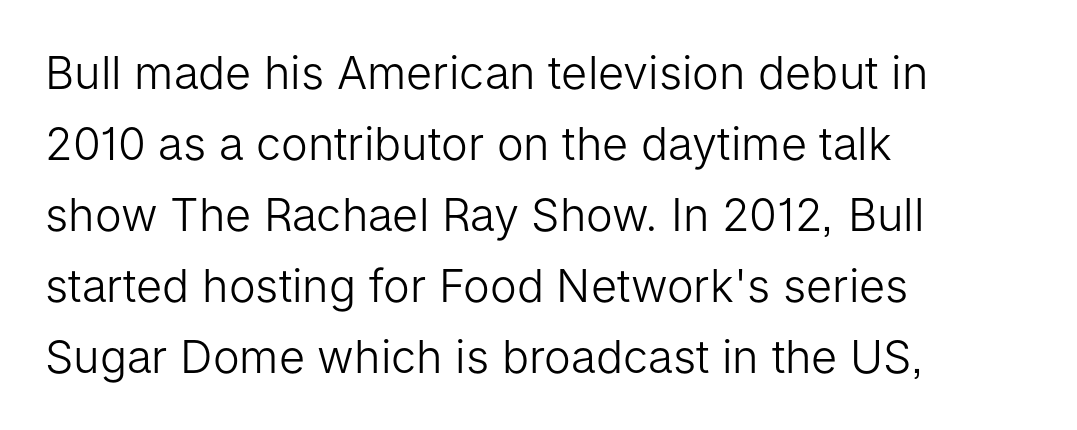
Serif or sans? Sans — the stroke terminals are bare. Honestly, the letter spacing is just normal — you wouldn't notice it. Character widths vary here, with narrow letters taking less room than wide ones. Nobody drew a line under any word here. The passage shown is not bold in any degree.
